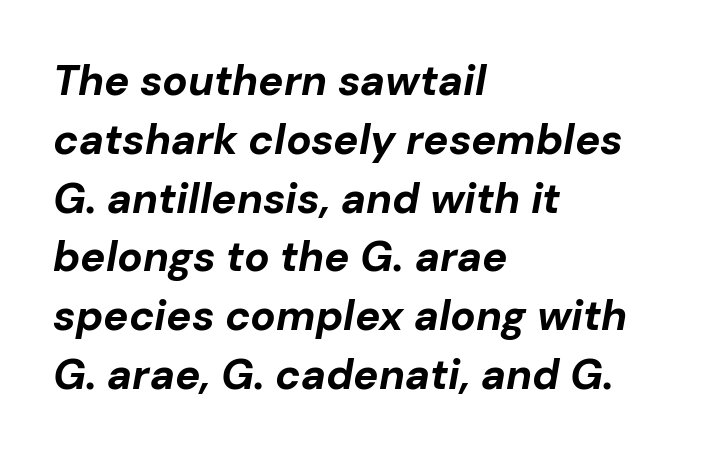
The image shows 42 px bold type, italic (leaning right); set left-aligned, normal line spacing (1.4x), normal letter spacing, not underlined; low stroke contrast and a medium x-height.
